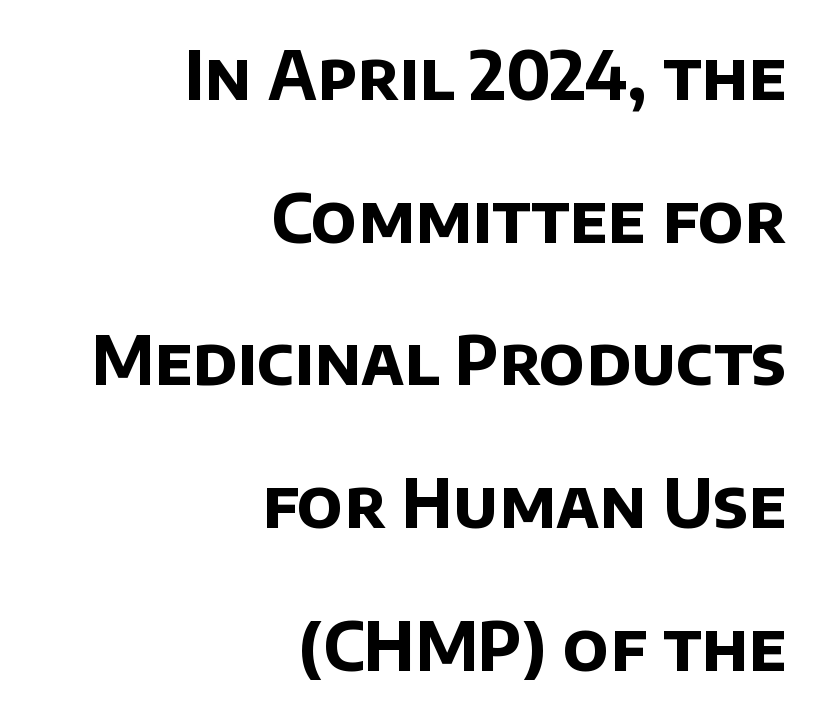
The vertical gap from one line to the next is large. Proportional: the letters do not fall into vertical columns. Is this a sans? Yes — the strokes have no serifs. The lines in this sample share a right terminus and differ only in where they begin.
